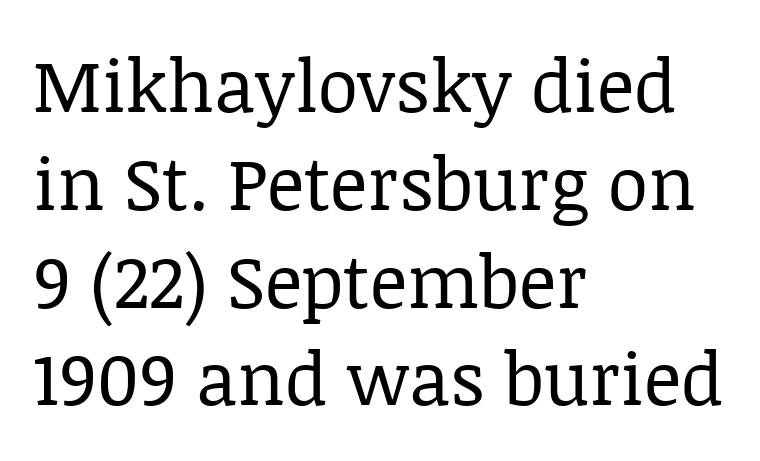
Q: Is the text bold? A: No.
Q: Is the text italic (slanted)? A: No, it is upright.
Q: Is the typeface a serif or a sans-serif typeface? A: Serif.
Q: Is the text underlined? A: No.
Q: How is the paragraph aligned? A: Left-aligned.
Q: Is the spacing between letters normal or unusually wide? A: Normal.
Q: Is the spacing between lines tight, normal or loose? A: Normal.
Q: Width (condensed, normal, or wide)? A: Normal.
Q: Stroke contrast? A: Low.
Q: x-height? A: Large.
Q: Monospaced? A: No.
